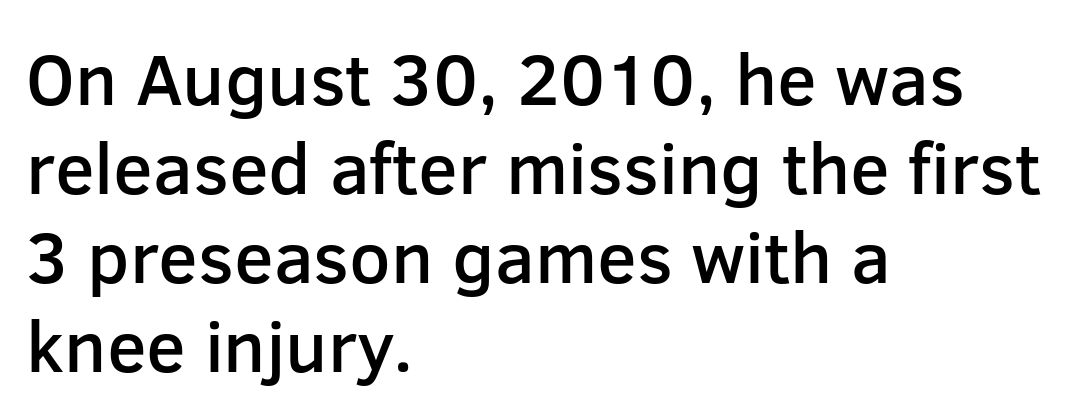
The image shows 73 px semibold sans-serif type, upright; set left-aligned, line spacing 1.22x, normal letter spacing, not underlined; low stroke contrast and a medium x-height.
